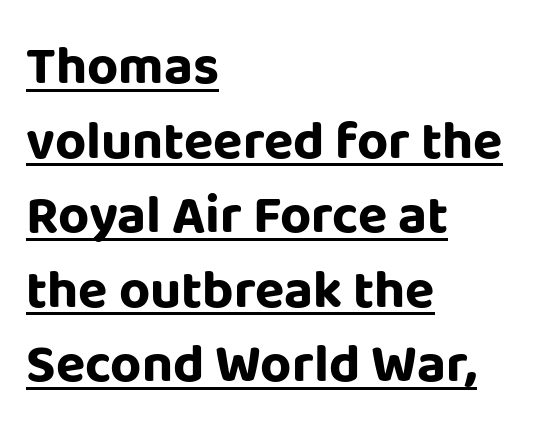
{"serif": "no", "italic": "no", "bold": "yes", "weight": "bold", "width": "normal", "stroke_contrast": "low", "x_height": "large", "monospaced": "no", "underline": "yes", "align": "left", "line_spacing": "normal", "line_spacing_ratio": 1.38, "letter_spacing": "normal", "letter_spacing_em": 0.0, "glyph_px": 54}
